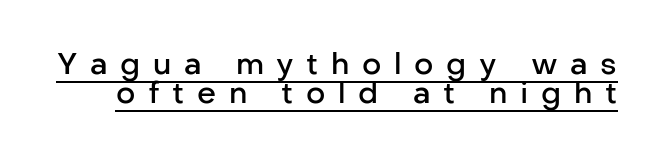
{"serif": "no", "italic": "no", "bold": "semi", "weight": "semibold", "width": "normal", "stroke_contrast": "low", "x_height": "medium", "monospaced": "no", "underline": "yes", "line_spacing": "tight", "line_spacing_ratio": 0.97, "letter_spacing": "wide", "letter_spacing_em": 0.42, "glyph_px": 30}
